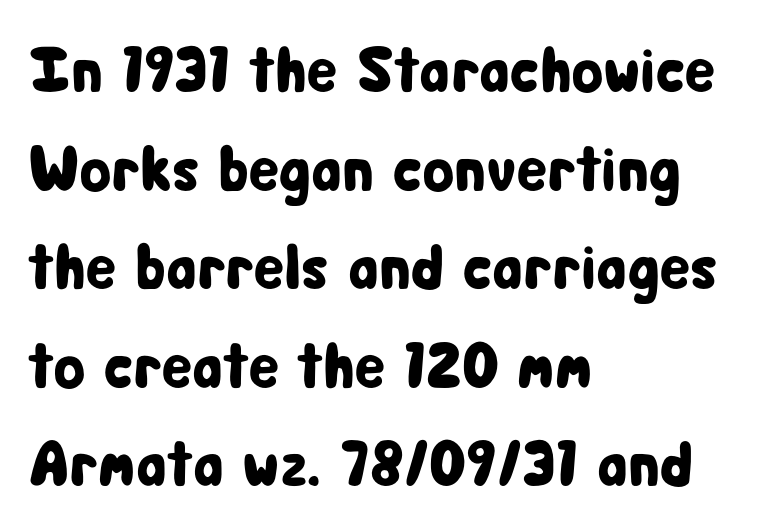
The string is rendered with underlining switched off. Is there much room between lines? A standard amount, neither cramped nor airy. Tracking here is standard; glyphs follow each other at the usual distance. Examine the stroke ends and you'll find no serifs. The passage is arranged the way most books set body copy — flush left.
